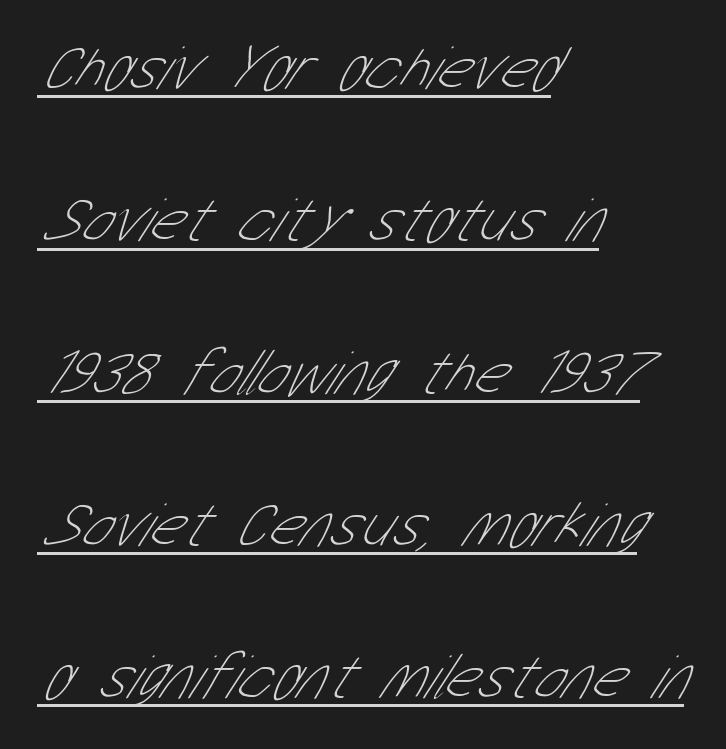
The image shows 64 px thin, condensed sans-serif type; set left-aligned, loose line spacing (2.38x), normal letter spacing, underlined; low stroke contrast and a medium x-height.
